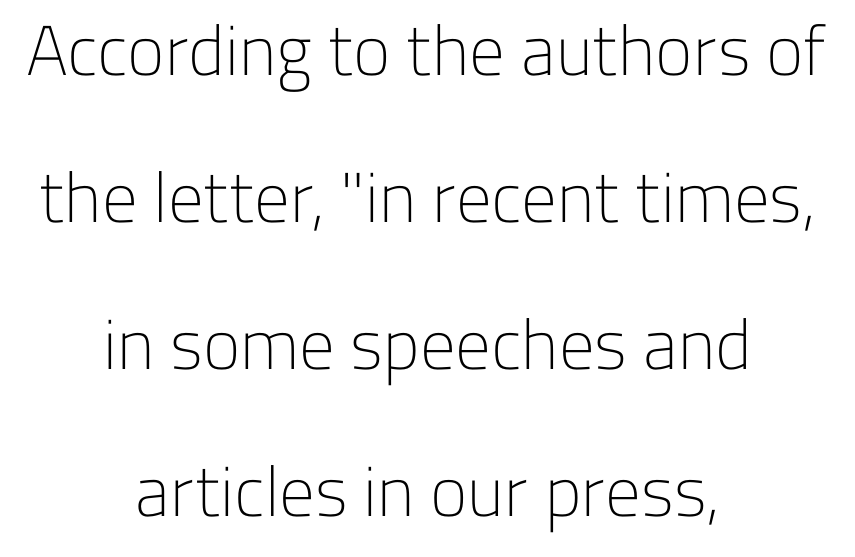
{"serif": "no", "italic": "no", "bold": "no", "weight": "light", "width": "normal", "stroke_contrast": "low", "x_height": "medium", "monospaced": "no", "underline": "no", "align": "center", "line_spacing": "loose", "line_spacing_ratio": 2.07, "letter_spacing": "normal", "letter_spacing_em": 0.0, "glyph_px": 71}
